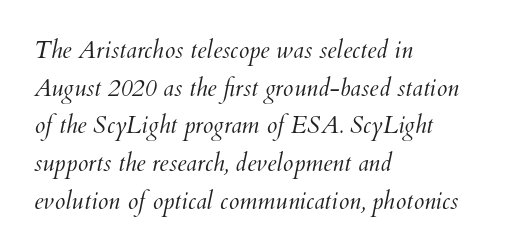
The image shows 24 px text type; set left-aligned, normal line spacing (1.57x), normal letter spacing, not underlined.
